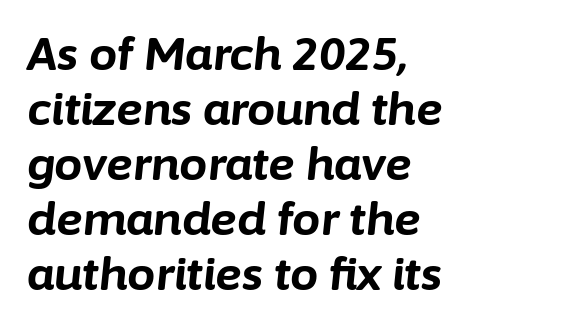
The image shows 45 px bold type, italic (leaning right); set left-aligned, line spacing 1.22x, normal letter spacing, not underlined; low stroke contrast and a medium x-height.
